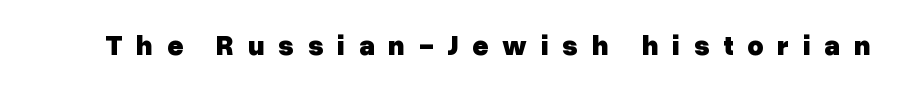
Summary of weight: heavy, a full bold. A typesetter would label this face a sans. Do the letters lean? They stand straight. Plain, unruled lines of type. Short note: letters widely spaced.
